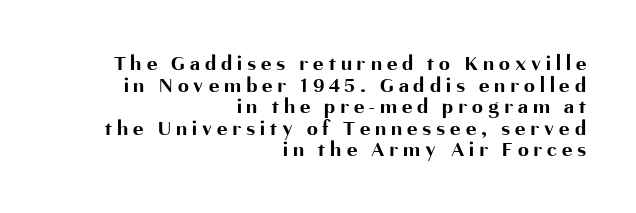
{"italic": "no", "bold": "yes", "underline": "no", "align": "right", "line_spacing": "tight", "line_spacing_ratio": 0.98, "letter_spacing": "wide", "letter_spacing_em": 0.22, "glyph_px": 22}
